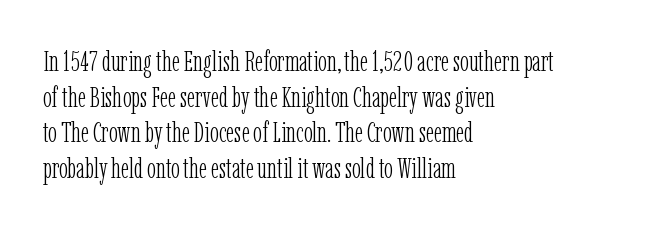
The image shows 29 px light, condensed serif type, upright; set left-aligned, line spacing 1.23x, normal letter spacing, not underlined; low stroke contrast and a medium x-height.
